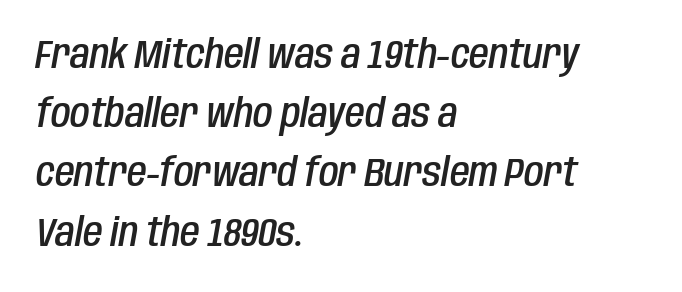
The image shows 40 px semibold, condensed type, italic (leaning right); set left-aligned, normal line spacing (1.48x), normal letter spacing, not underlined; low stroke contrast and a large x-height.
